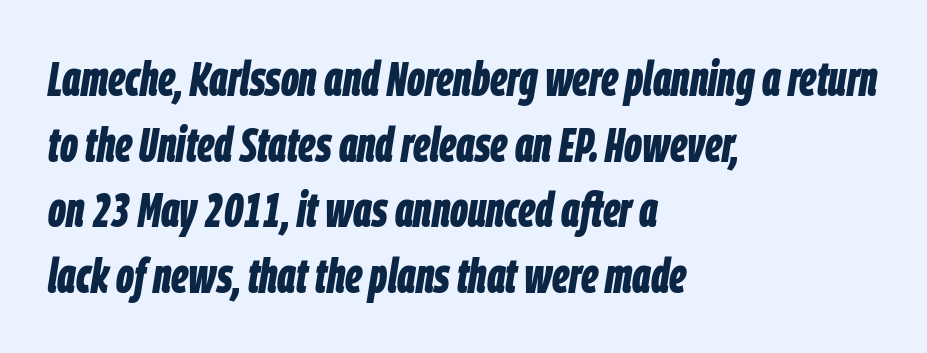
Descender tails drop into unmarked territory. The face used here has a pronounced slope to its letters. Is there much room between lines? A standard amount, neither cramped nor airy. Character widths vary here, with narrow letters taking less room than wide ones. Where is the straight margin? On the left. Characters follow at the spacing the type designer built in.
